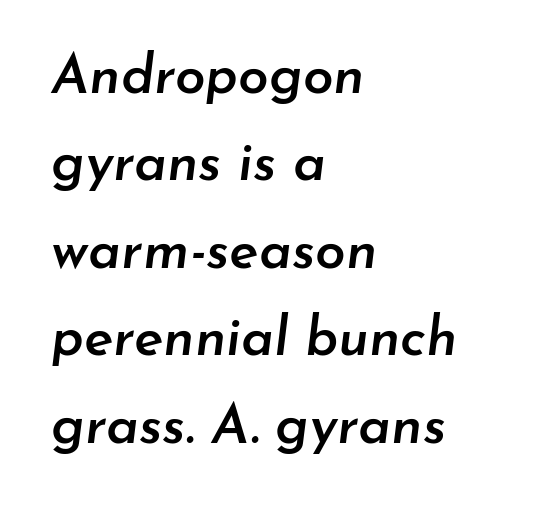
{"italic": "yes", "lean": "right", "slant_degrees": 7, "bold": "semi", "weight": "semibold", "width": "normal", "stroke_contrast": "low", "x_height": "small", "monospaced": "no", "underline": "no", "align": "left", "line_spacing": "normal", "line_spacing_ratio": 1.59, "letter_spacing": "normal", "letter_spacing_em": 0.0, "glyph_px": 55}
